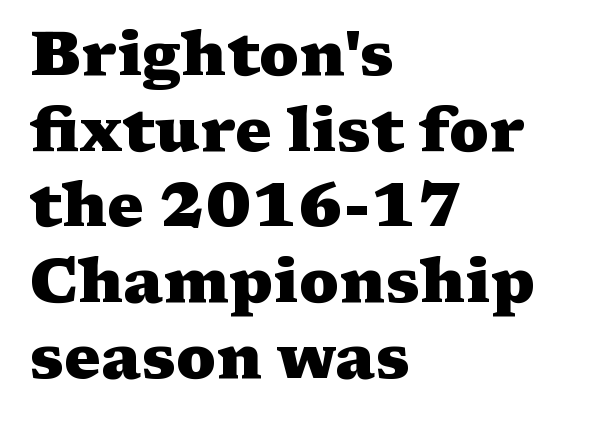
The image shows 62 px heavy, wide serif type, upright; set left-aligned, line spacing 1.22x, normal letter spacing, not underlined; medium stroke contrast and a medium x-height.
